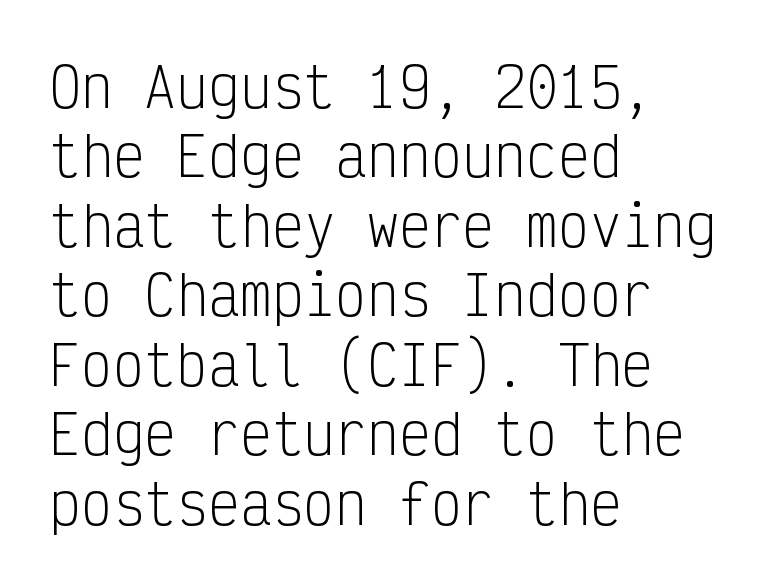
{"serif": "no", "italic": "no", "bold": "no", "weight": "light", "width": "condensed", "stroke_contrast": "low", "x_height": "medium", "monospaced": "yes", "underline": "no", "align": "left", "line_spacing": "normal", "line_spacing_ratio": 1.31, "letter_spacing": "normal", "letter_spacing_em": 0.0, "glyph_px": 53}
